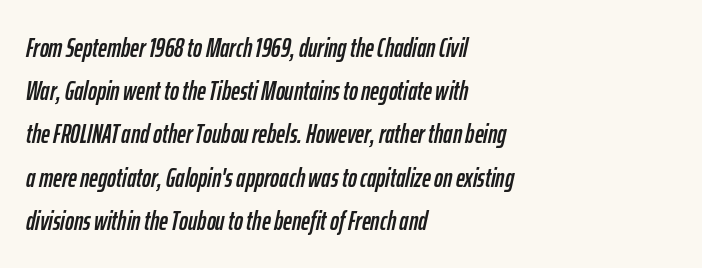
The image shows 27 px text type, italic (leaning right); set left-aligned, normal line spacing (1.6x), normal letter spacing, not underlined.
